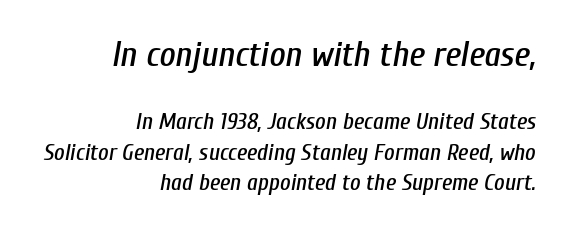
The image shows 35 px condensed type, italic (leaning right); set right-aligned, normal line spacing (1.32x), normal letter spacing, not underlined; the first (top) block is 1.52x larger; low stroke contrast and a medium x-height.
